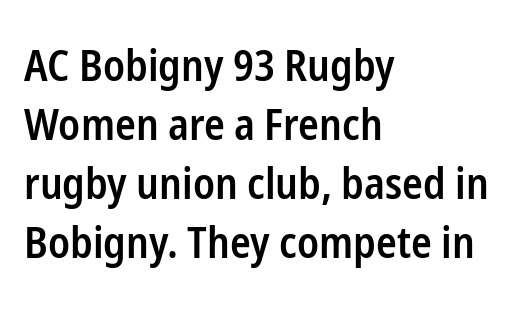
{"serif": "no", "italic": "no", "bold": "semi", "weight": "semibold", "width": "condensed", "stroke_contrast": "low", "x_height": "medium", "monospaced": "no", "underline": "no", "align": "left", "line_spacing": "normal", "line_spacing_ratio": 1.37, "letter_spacing": "normal", "letter_spacing_em": 0.0, "glyph_px": 43}
